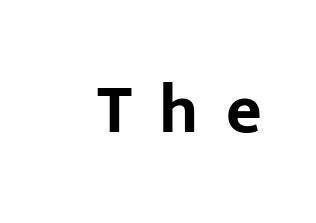
{"serif": "no", "italic": "no", "bold": "yes", "weight": "bold", "width": "normal", "stroke_contrast": "low", "x_height": "medium", "monospaced": "no", "underline": "no", "letter_spacing": "wide", "letter_spacing_em": 0.4, "glyph_px": 69}
